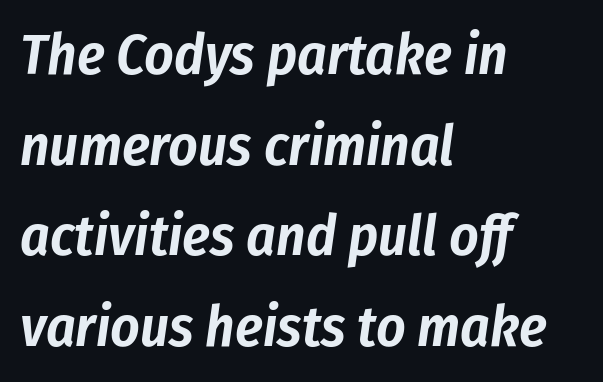
Q: Is the text italic (slanted)? A: Yes, it leans right by about 8 degrees.
Q: Is the text underlined? A: No.
Q: How is the paragraph aligned? A: Left-aligned.
Q: Is the spacing between letters normal or unusually wide? A: Normal.
Q: Is the spacing between lines tight, normal or loose? A: Normal.
Q: Width (condensed, normal, or wide)? A: Condensed.
Q: Stroke contrast? A: Low.
Q: x-height? A: Medium.
Q: Monospaced? A: No.
